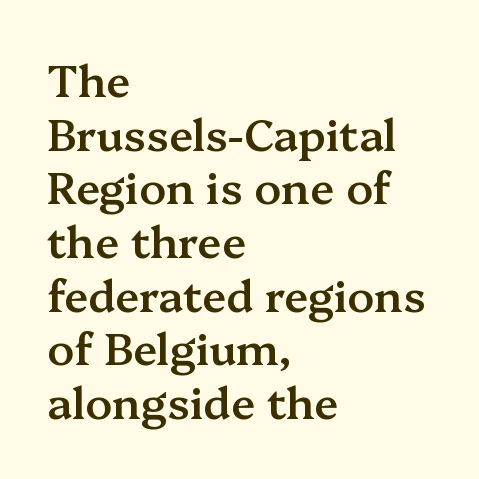
The image shows 44 px semibold serif type, upright; set left-aligned, line spacing 1.22x, normal letter spacing, not underlined; medium stroke contrast and a medium x-height.
